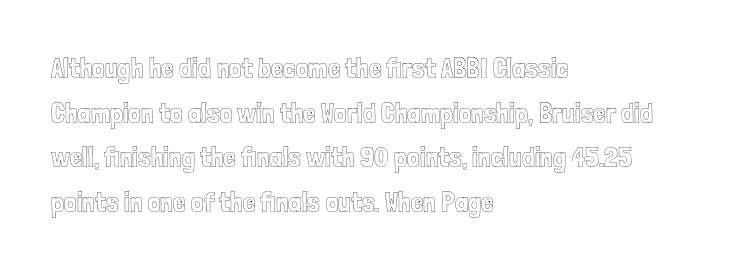
One glance says typical: line gaps are just what's usual. Type without underlining. Ordinary non-slanted type is in use. The face used here is proportionally spaced, like ordinary book or web type. Line beginnings align vertically; line endings do not. The rendering keeps characters at their native spacing.
